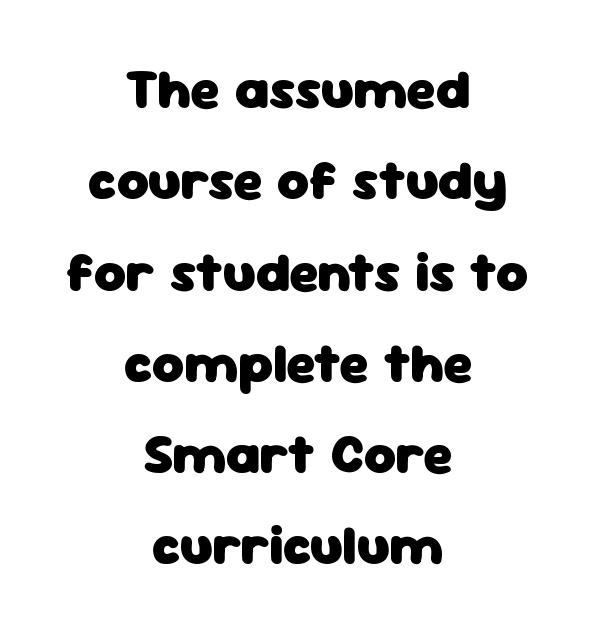
Q: Is the text bold? A: Yes.
Q: Is the text italic (slanted)? A: No, it is upright.
Q: Is the typeface a serif or a sans-serif typeface? A: Sans-serif.
Q: Is the text underlined? A: No.
Q: How is the paragraph aligned? A: Centered.
Q: Is the spacing between letters normal or unusually wide? A: Normal.
Q: Is the spacing between lines tight, normal or loose? A: Normal.
Q: Width (condensed, normal, or wide)? A: Normal.
Q: Stroke contrast? A: Low.
Q: x-height? A: Medium.
Q: Monospaced? A: No.
